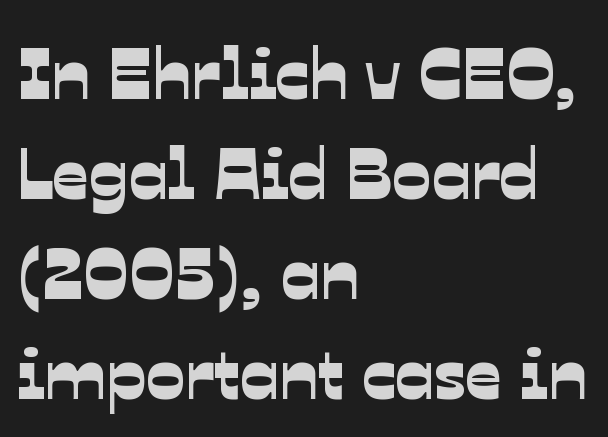
The image shows 72 px sans-serif type; set left-aligned, normal line spacing (1.39x), normal letter spacing, not underlined; low stroke contrast and a medium x-height.
